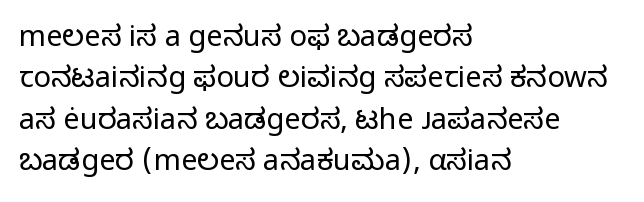
You can tell it's not italic because the verticals are truly vertical. The face used here is rendered with its standard letterfit. This rendering uses left alignment, leaving the right contour irregular. The space beneath each line is pristine and unruled.
